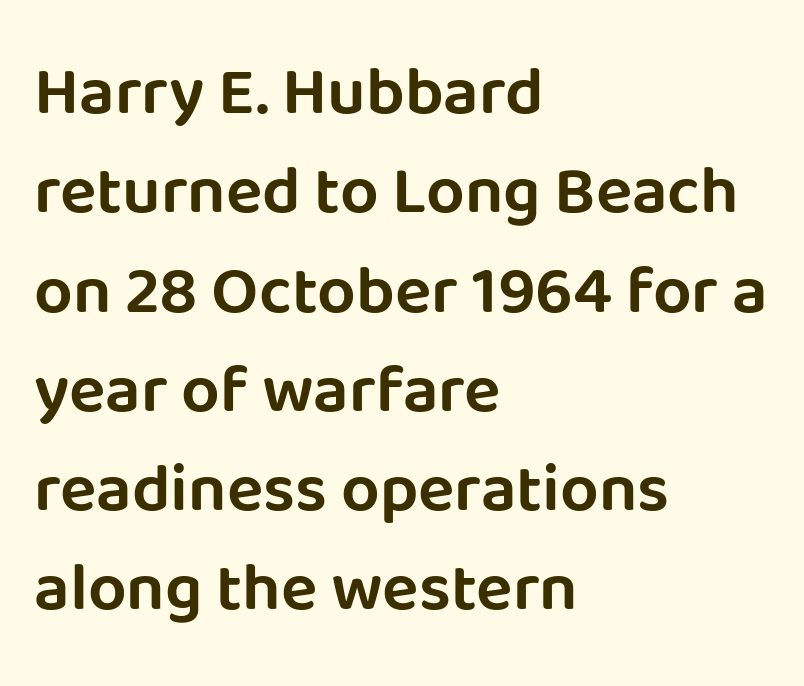
{"serif": "no", "italic": "no", "width": "normal", "stroke_contrast": "low", "x_height": "large", "monospaced": "no", "underline": "no", "align": "left", "line_spacing": "normal", "line_spacing_ratio": 1.46, "letter_spacing": "normal", "letter_spacing_em": 0.0, "glyph_px": 68}
